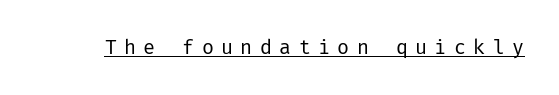
Q: Is the text bold? A: No.
Q: Is the text italic (slanted)? A: No, it is upright.
Q: Is the text underlined? A: Yes.
Q: Is the spacing between letters normal or unusually wide? A: Unusually wide.
